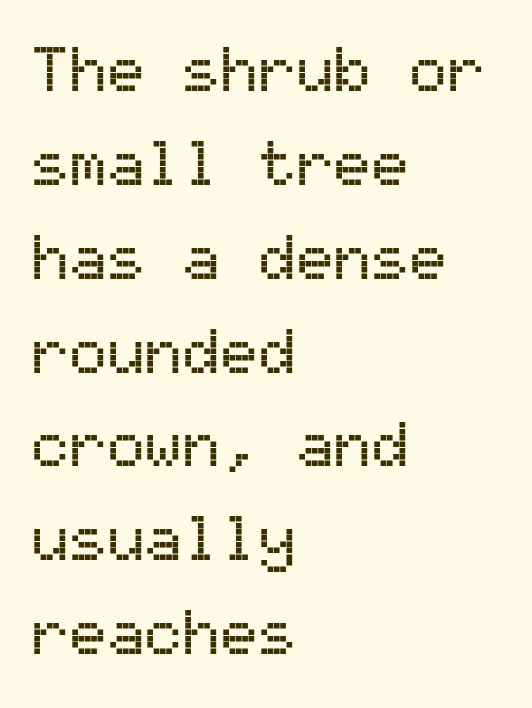
Q: Is the text italic (slanted)? A: No, it is upright.
Q: Is the typeface a serif or a sans-serif typeface? A: Sans-serif.
Q: Is the text underlined? A: No.
Q: How is the paragraph aligned? A: Left-aligned.
Q: Is the spacing between letters normal or unusually wide? A: Normal.
Q: Is the spacing between lines tight, normal or loose? A: Normal.
Q: Width (condensed, normal, or wide)? A: Normal.
Q: Stroke contrast? A: Medium.
Q: x-height? A: Medium.
Q: Monospaced? A: Yes.
